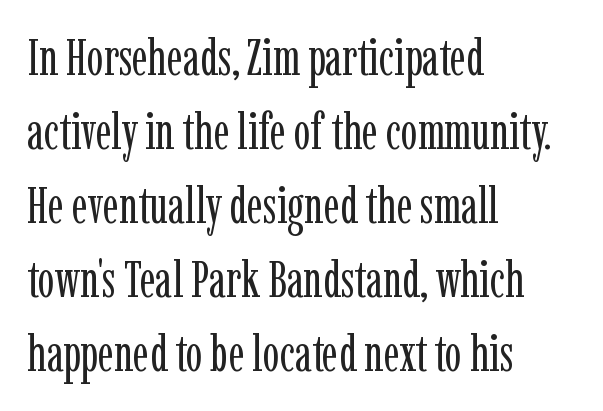
The rendering keeps characters at their native spacing. Is there any slant? The stems are plumb. Just letters on the line, the space beneath them empty. Varying glyph widths throughout — classic text-font behaviour. This block has exactly the height ordinary leading produces.
